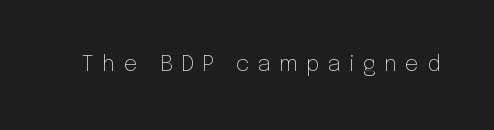
Q: Is the text bold? A: No.
Q: Is the text italic (slanted)? A: No, it is upright.
Q: Is the text underlined? A: No.
Q: Is the spacing between letters normal or unusually wide? A: Unusually wide.
